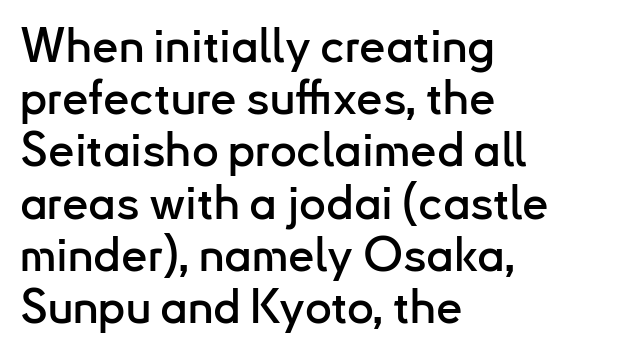
Q: Is the text italic (slanted)? A: No, it is upright.
Q: Is the typeface a serif or a sans-serif typeface? A: Sans-serif.
Q: Is the text underlined? A: No.
Q: How is the paragraph aligned? A: Left-aligned.
Q: Is the spacing between letters normal or unusually wide? A: Normal.
Q: Is the spacing between lines tight, normal or loose? A: Tight.
Q: Width (condensed, normal, or wide)? A: Normal.
Q: Stroke contrast? A: Low.
Q: x-height? A: Small.
Q: Monospaced? A: No.
